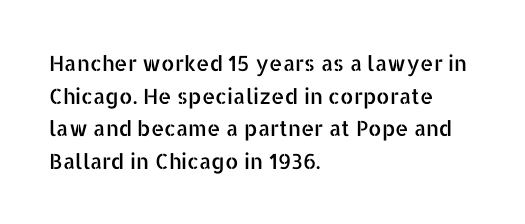
Q: Is the text italic (slanted)? A: No, it is upright.
Q: Is the text underlined? A: No.
Q: How is the paragraph aligned? A: Left-aligned.
Q: Is the spacing between letters normal or unusually wide? A: Normal.
Q: Is the spacing between lines tight, normal or loose? A: Normal.
